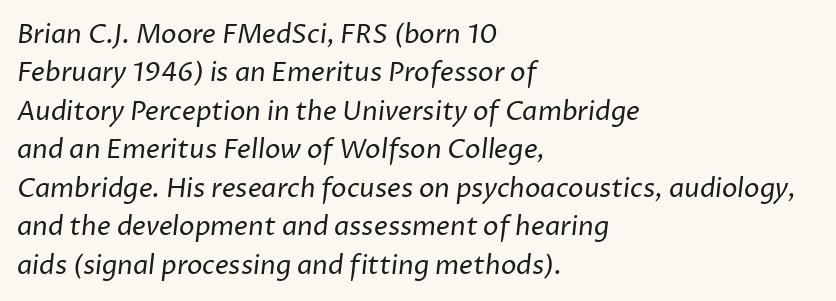
{"bold": "no", "underline": "no", "align": "left", "line_spacing": "normal", "line_spacing_ratio": 1.48, "letter_spacing": "normal", "letter_spacing_em": 0.0, "glyph_px": 26}
